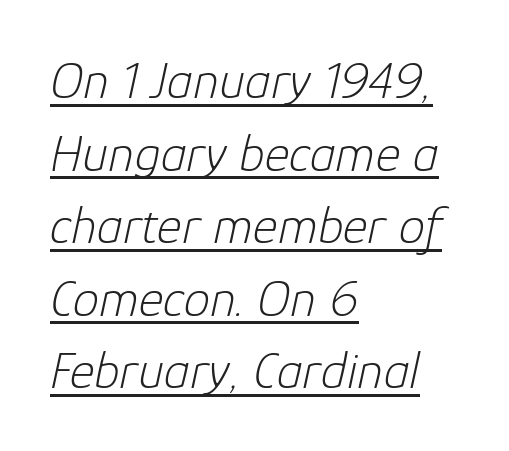
Q: Is the text bold? A: No.
Q: Is the text italic (slanted)? A: Yes, it leans right by about 12 degrees.
Q: Is the text underlined? A: Yes.
Q: How is the paragraph aligned? A: Left-aligned.
Q: Is the spacing between letters normal or unusually wide? A: Normal.
Q: Is the spacing between lines tight, normal or loose? A: Normal.
Q: Width (condensed, normal, or wide)? A: Normal.
Q: Stroke contrast? A: Low.
Q: x-height? A: Medium.
Q: Monospaced? A: No.
